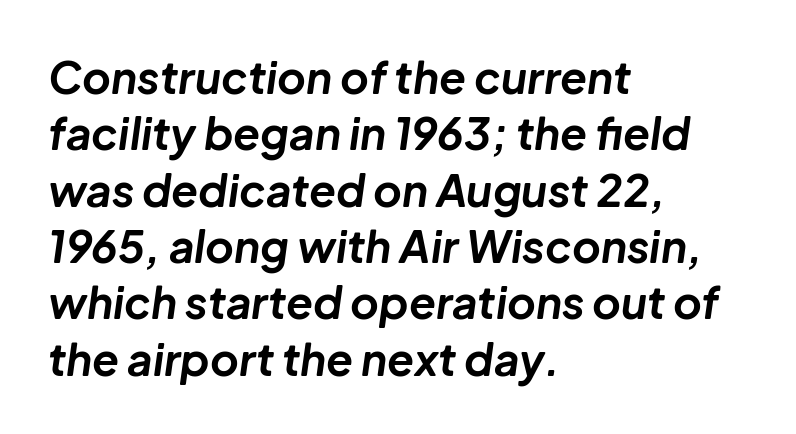
Q: Is the text bold? A: Yes.
Q: Is the text italic (slanted)? A: Yes, it leans right by about 8 degrees.
Q: Is the text underlined? A: No.
Q: How is the paragraph aligned? A: Left-aligned.
Q: Is the spacing between letters normal or unusually wide? A: Normal.
Q: Is the spacing between lines tight, normal or loose? A: Normal.
Q: Width (condensed, normal, or wide)? A: Normal.
Q: Stroke contrast? A: Low.
Q: x-height? A: Medium.
Q: Monospaced? A: No.
